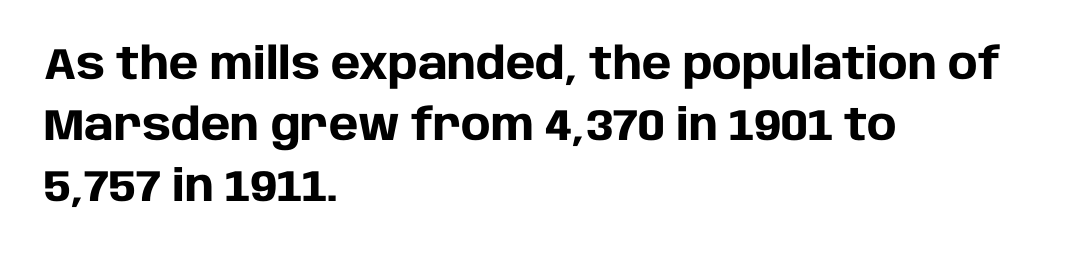
Q: Is the text bold? A: Yes.
Q: Is the text italic (slanted)? A: No, it is upright.
Q: Is the typeface a serif or a sans-serif typeface? A: Sans-serif.
Q: Is the text underlined? A: No.
Q: How is the paragraph aligned? A: Left-aligned.
Q: Is the spacing between letters normal or unusually wide? A: Normal.
Q: Is the spacing between lines tight, normal or loose? A: Normal.
Q: Width (condensed, normal, or wide)? A: Normal.
Q: Stroke contrast? A: Low.
Q: x-height? A: Large.
Q: Monospaced? A: No.
